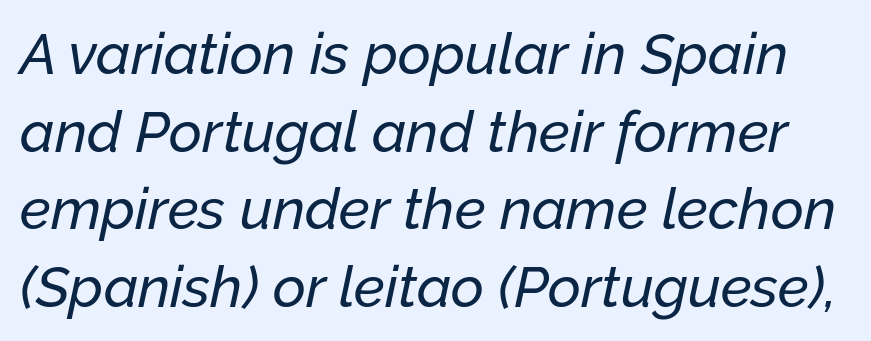
The gaps between neighbouring characters are ordinary and unremarkable. Italic? Definitely — the glyphs are oblique. A bare baseline throughout the passage. The passage shown stacks its lines at a standard gap.
